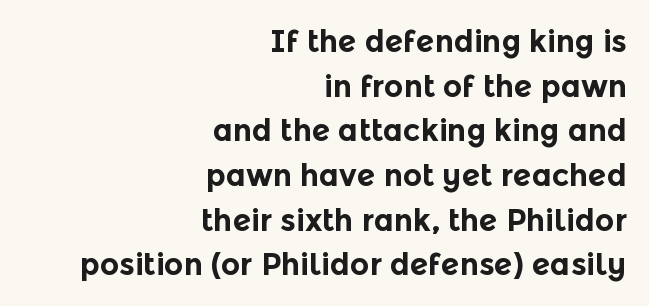
The image shows 30 px bold sans-serif type, upright; set right-aligned, normal line spacing (1.49x), normal letter spacing, not underlined; a medium x-height.
